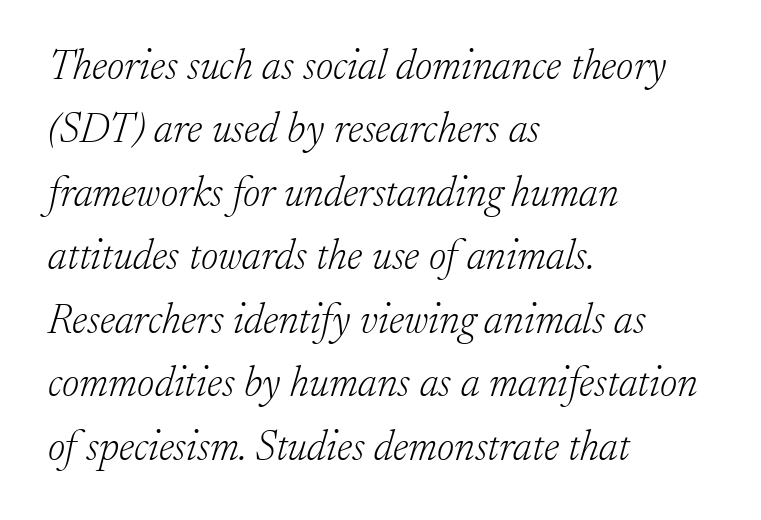
Stem width sits at or under what a default text font uses. The space beneath each line is pristine and unruled. Tall strokes in this sample are angled rather than plumb. The rendering uses a moderate line-height, typical for paragraphs. I'd call this a serif setting — the letters wear small feet.
